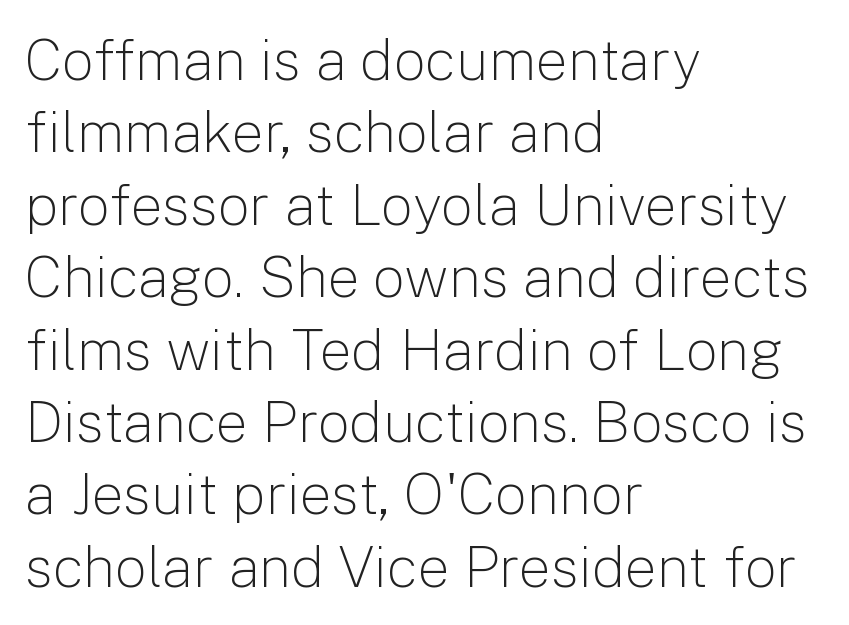
All the whitespace from short lines collects on the right. Nothing heavy about these letters — not bold at all. Looks like regular typesetting: each glyph gets only the width it needs. The foot of each line stays bare and open.
